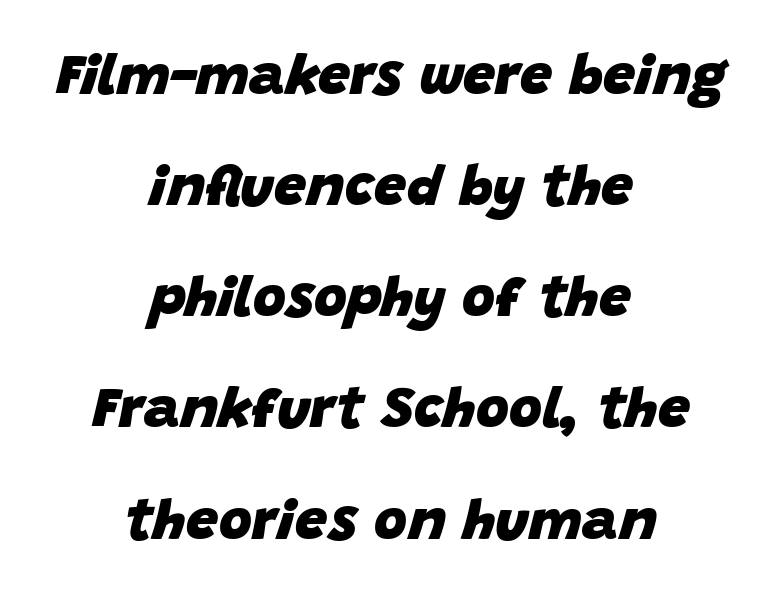
{"italic": "yes", "lean": "right", "slant_degrees": 15, "bold": "yes", "weight": "heavy", "width": "normal", "stroke_contrast": "low", "x_height": "large", "monospaced": "no", "underline": "no", "align": "center", "line_spacing": "loose", "line_spacing_ratio": 1.95, "letter_spacing": "normal", "letter_spacing_em": 0.0, "glyph_px": 57}
